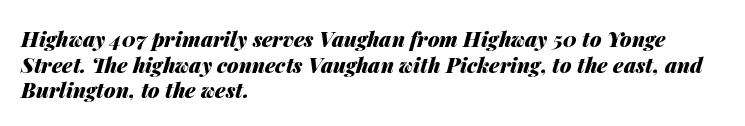
{"italic": "yes", "lean": "right", "slant_degrees": 14, "bold": "yes", "underline": "no", "align": "left", "line_spacing_ratio": 1.22, "letter_spacing": "normal", "letter_spacing_em": 0.0, "glyph_px": 21}
